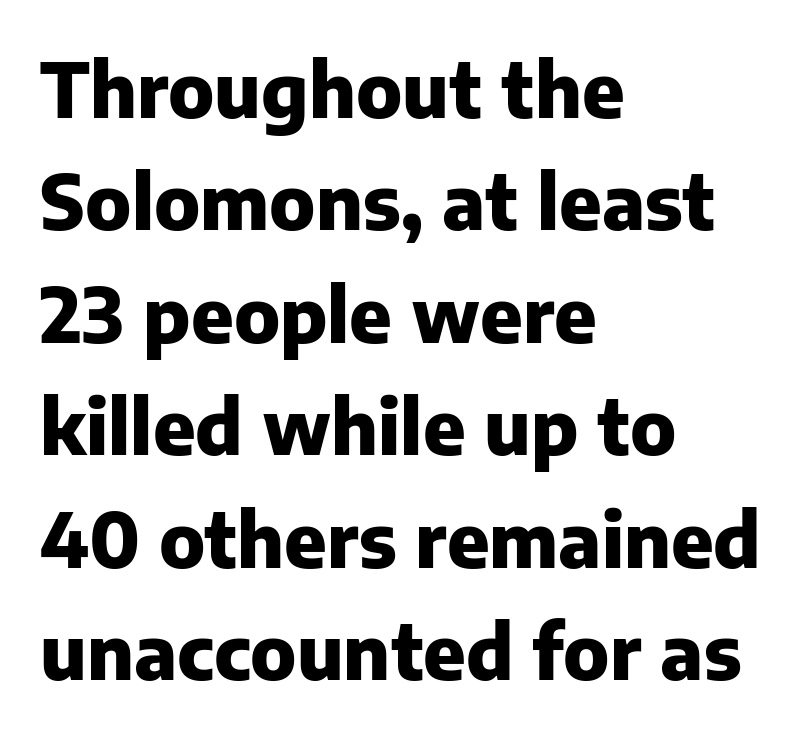
{"serif": "no", "italic": "no", "bold": "yes", "weight": "heavy", "width": "normal", "stroke_contrast": "low", "x_height": "medium", "monospaced": "no", "underline": "no", "align": "left", "line_spacing": "normal", "line_spacing_ratio": 1.5, "letter_spacing": "normal", "letter_spacing_em": 0.0, "glyph_px": 75}
